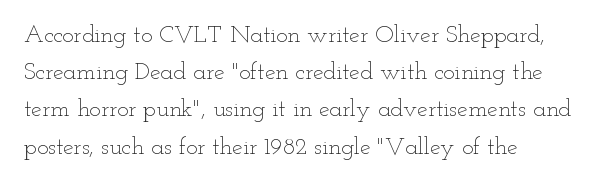
Q: Is the text bold? A: No.
Q: Is the text italic (slanted)? A: No, it is upright.
Q: Is the text underlined? A: No.
Q: How is the paragraph aligned? A: Left-aligned.
Q: Is the spacing between letters normal or unusually wide? A: Normal.
Q: Is the spacing between lines tight, normal or loose? A: Normal.
